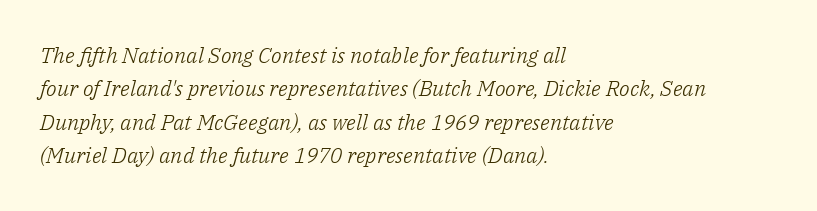
The words here are not underlined. Slanted lettering throughout. The rendering keeps characters at their native spacing. The rendering anchors every line to the left-hand side. Counters stay open thanks to moderate or lighter strokes.
